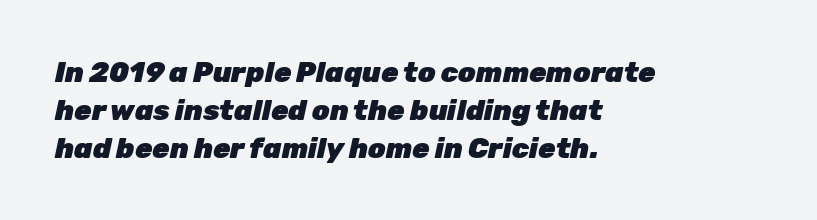
Default kerning and tracking; the words read as compact shapes. Here the designer chose a conventional face with non-uniform glyph widths. A normal amount of white space separates one row of letters from the next. Letters rest on an invisible, unmarked baseline.
